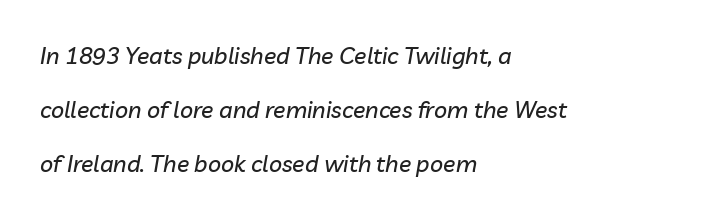
Q: Is the text italic (slanted)? A: Yes, it leans right by about 10 degrees.
Q: Is the text underlined? A: No.
Q: How is the paragraph aligned? A: Left-aligned.
Q: Is the spacing between letters normal or unusually wide? A: Normal.
Q: Is the spacing between lines tight, normal or loose? A: Loose.
